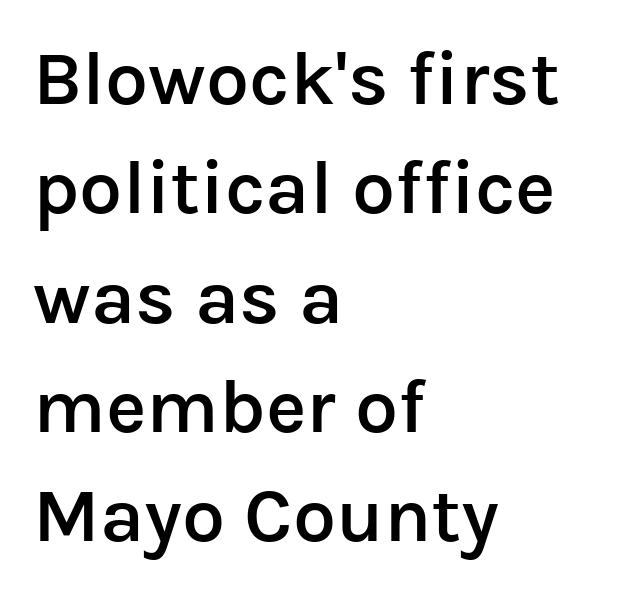
The image shows 77 px semibold sans-serif type, upright; set left-aligned, normal line spacing (1.42x), normal letter spacing, not underlined; low stroke contrast and a medium x-height.
